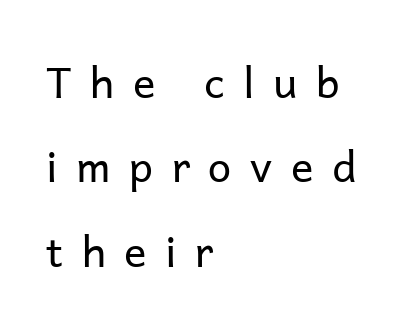
The image shows 42 px regular-weight sans-serif type, upright; set left-aligned, loose line spacing (2.01x), unusually wide letter spacing (+0.44 em), not underlined; low stroke contrast and a medium x-height.
